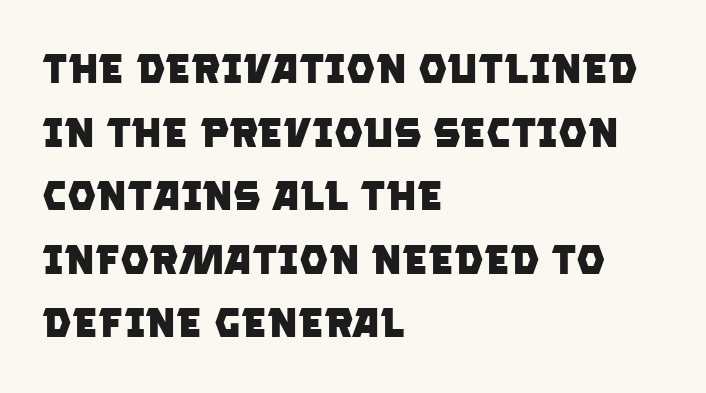
{"serif": "no", "bold": "yes", "weight": "heavy", "width": "normal", "stroke_contrast": "low", "x_height": "large", "monospaced": "no", "underline": "no", "align": "left", "line_spacing": "normal", "line_spacing_ratio": 1.55, "letter_spacing": "normal", "letter_spacing_em": 0.0, "glyph_px": 41}
